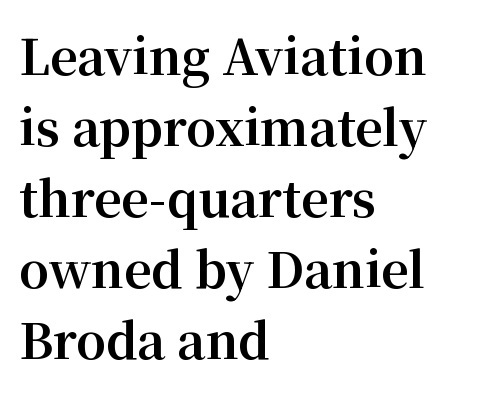
{"serif": "yes", "italic": "no", "bold": "yes", "weight": "bold", "width": "normal", "stroke_contrast": "medium", "x_height": "medium", "monospaced": "no", "underline": "no", "align": "left", "line_spacing": "normal", "line_spacing_ratio": 1.48, "letter_spacing": "normal", "letter_spacing_em": 0.0, "glyph_px": 48}
